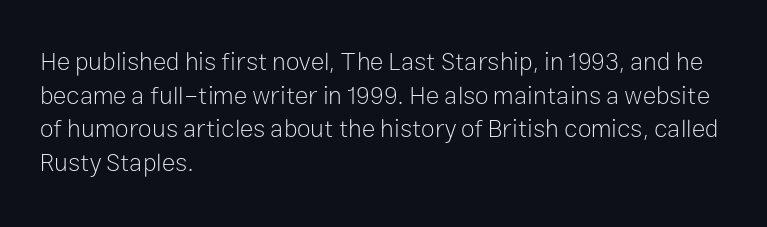
{"italic": "no", "bold": "no", "underline": "no", "align": "left", "line_spacing": "normal", "line_spacing_ratio": 1.35, "letter_spacing": "normal", "letter_spacing_em": 0.0, "glyph_px": 25}
